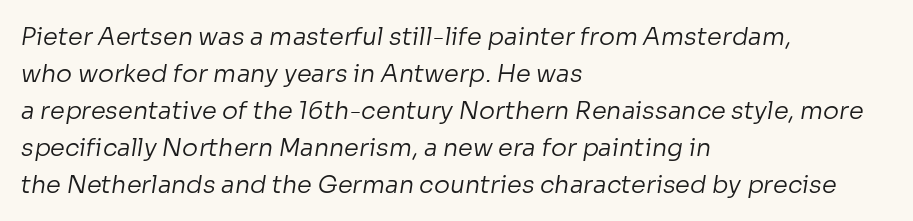
The image shows 24 px text type; set left-aligned, normal line spacing (1.54x), normal letter spacing, not underlined.
